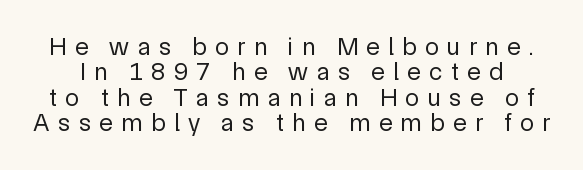
The image shows 25 px text type, upright; set tight line spacing (1.02x), unusually wide letter spacing (+0.34 em), not underlined.
